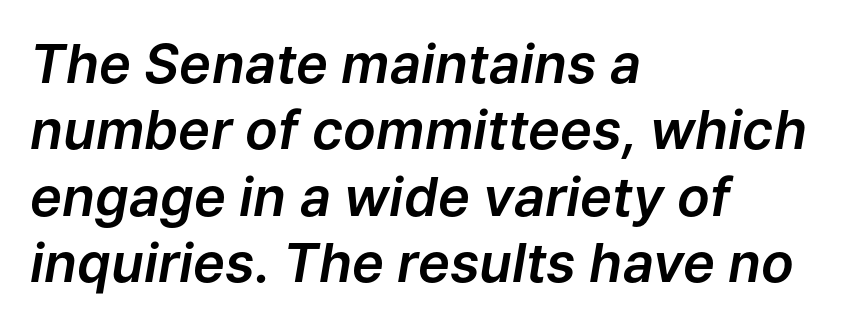
You could not count columns in this text — the font is proportionally spaced. The horizontal fit of the characters is conventional and even. Style check: oblique. Bare-footed words on every line. The compositor pushed each line to the left boundary.
